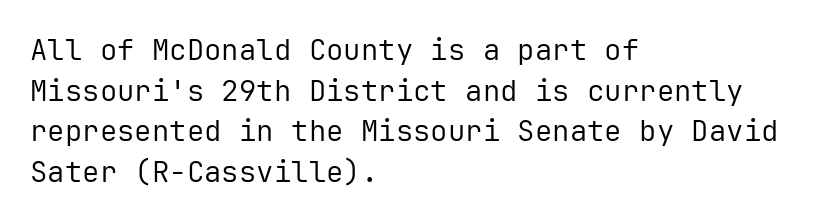
{"serif": "no", "italic": "no", "bold": "no", "weight": "regular", "width": "normal", "stroke_contrast": "low", "x_height": "medium", "monospaced": "yes", "underline": "no", "align": "left", "line_spacing": "normal", "line_spacing_ratio": 1.4, "letter_spacing": "normal", "letter_spacing_em": 0.0, "glyph_px": 29}
